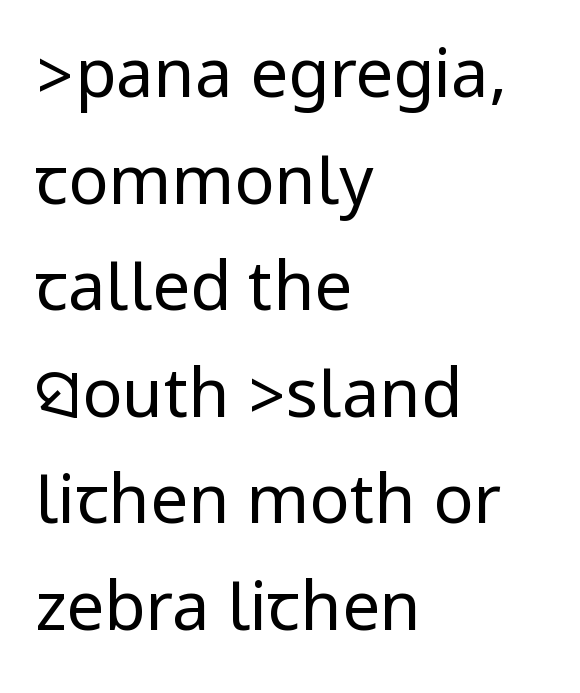
{"serif": "no", "italic": "no", "bold": "no", "weight": "regular", "width": "condensed", "stroke_contrast": "low", "underline": "no", "align": "left", "line_spacing": "normal", "line_spacing_ratio": 1.59, "letter_spacing": "normal", "letter_spacing_em": 0.0, "glyph_px": 67}
